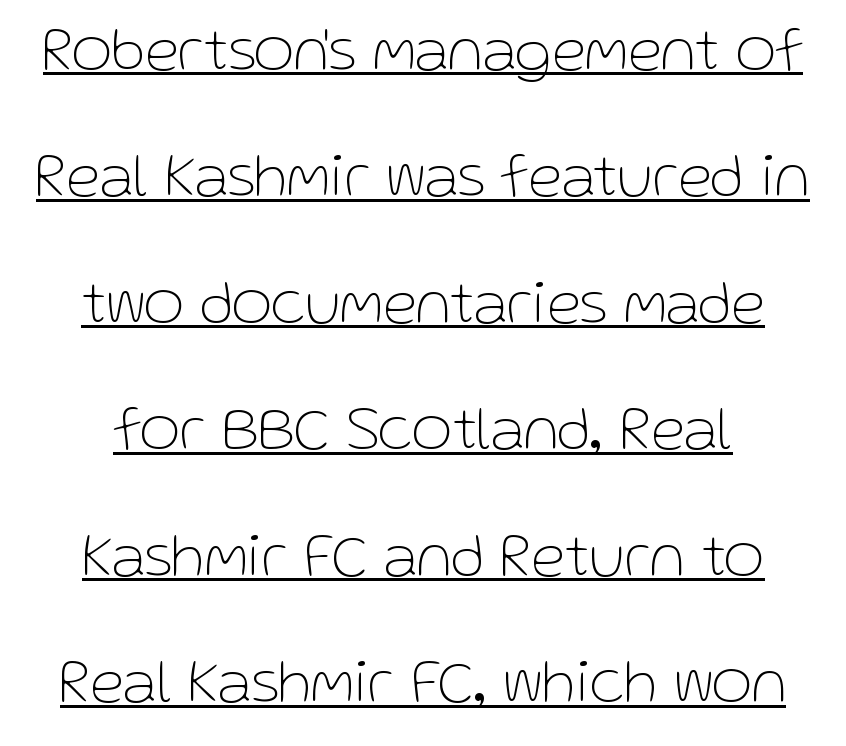
The image shows 62 px thin sans-serif type, upright; set loose line spacing (2.04x), normal letter spacing, underlined; low stroke contrast and a medium x-height.
